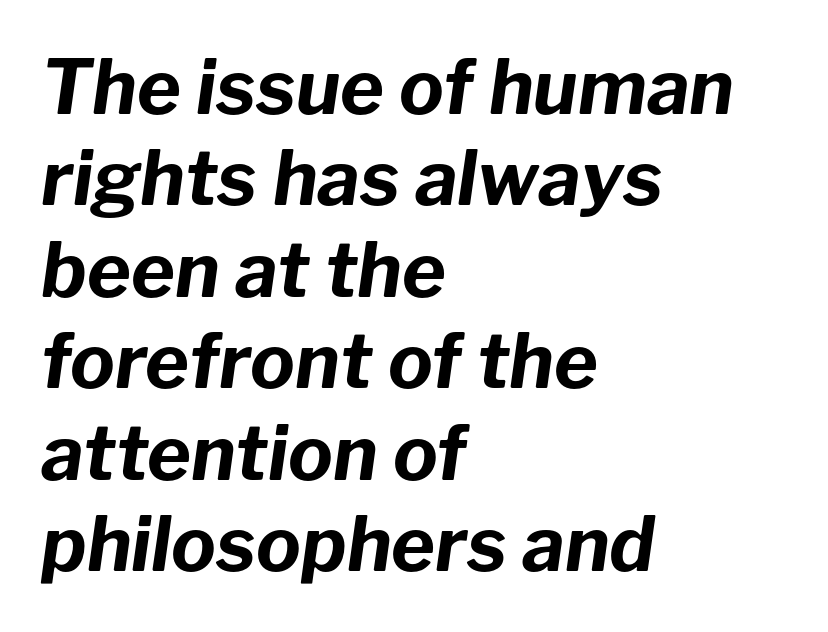
{"italic": "yes", "lean": "right", "slant_degrees": 8, "bold": "yes", "weight": "bold", "width": "normal", "stroke_contrast": "low", "x_height": "medium", "monospaced": "no", "underline": "no", "align": "left", "line_spacing_ratio": 1.22, "letter_spacing": "normal", "letter_spacing_em": 0.0, "glyph_px": 75}
